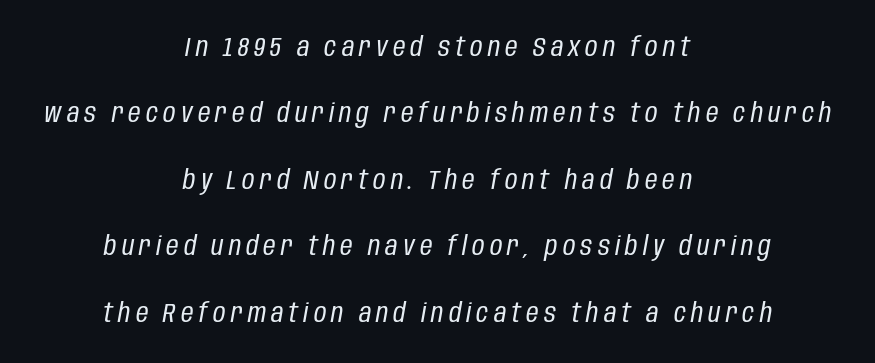
The typography opts for an oblique posture over an upright one. A quiet, ordinary-to-light weight characterises the typeface. Every row of glyphs is offset so its center matches the block's center. The strip under each line holds only bare page. The block of text is sparse from top to bottom, with ample space between rows.
